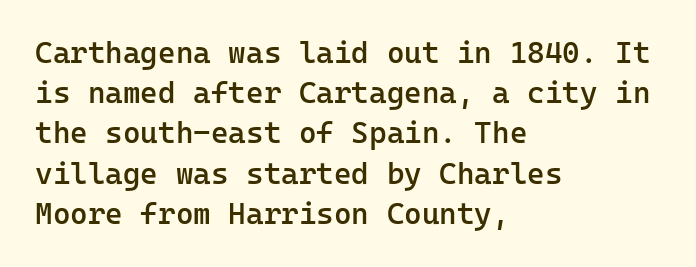
{"serif": "no", "italic": "no", "bold": "semi", "weight": "semibold", "width": "normal", "stroke_contrast": "low", "x_height": "medium", "monospaced": "yes", "underline": "no", "align": "left", "line_spacing": "normal", "line_spacing_ratio": 1.34, "letter_spacing": "normal", "letter_spacing_em": 0.0, "glyph_px": 30}
